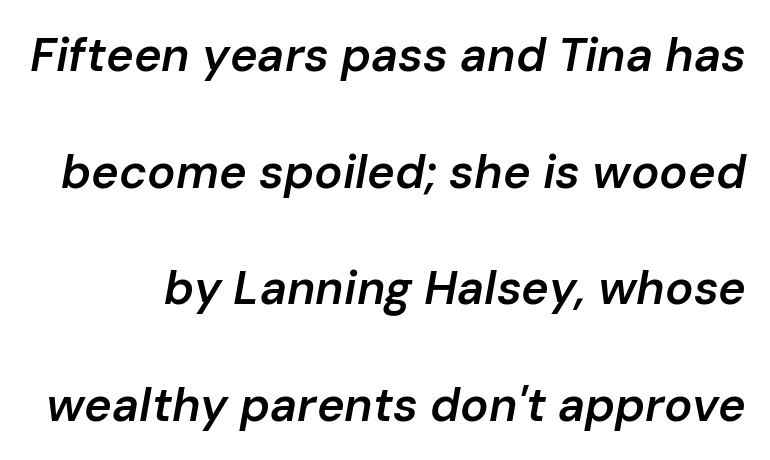
{"italic": "yes", "lean": "right", "slant_degrees": 10, "bold": "semi", "weight": "semibold", "width": "normal", "stroke_contrast": "low", "x_height": "medium", "monospaced": "no", "underline": "no", "line_spacing": "loose", "line_spacing_ratio": 2.48, "letter_spacing": "normal", "letter_spacing_em": 0.0, "glyph_px": 47}
